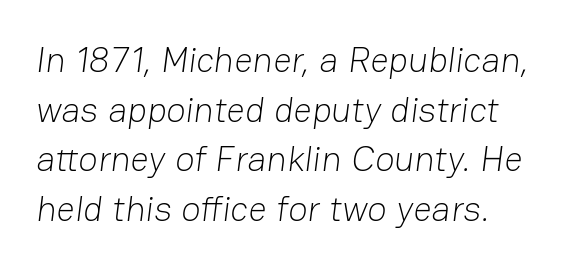
Q: Is the text bold? A: No.
Q: Is the typeface a serif or a sans-serif typeface? A: Sans-serif.
Q: Is the text underlined? A: No.
Q: How is the paragraph aligned? A: Left-aligned.
Q: Is the spacing between letters normal or unusually wide? A: Normal.
Q: Is the spacing between lines tight, normal or loose? A: Normal.
Q: Width (condensed, normal, or wide)? A: Normal.
Q: Stroke contrast? A: Low.
Q: x-height? A: Medium.
Q: Monospaced? A: No.
